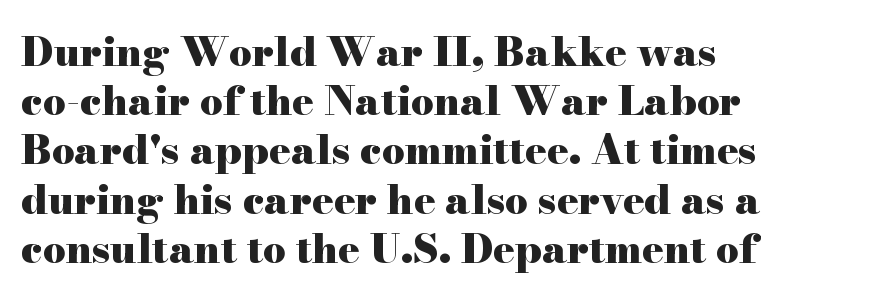
The image shows 40 px heavy, wide serif type, upright; set left-aligned, line spacing 1.23x, normal letter spacing, not underlined; high stroke contrast and a small x-height.
